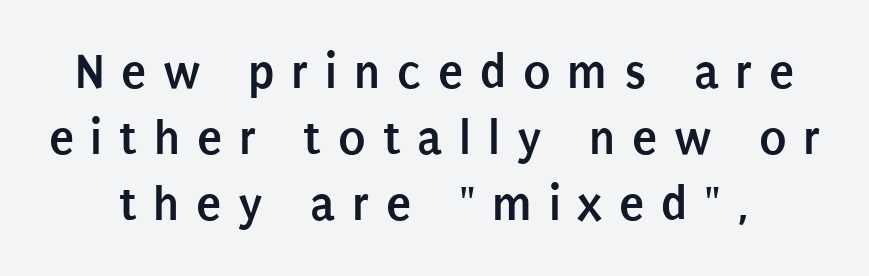
The image shows 51 px semibold, condensed sans-serif type, upright; set normal line spacing (1.29x), unusually wide letter spacing (+0.33 em), not underlined; low stroke contrast and a large x-height.
